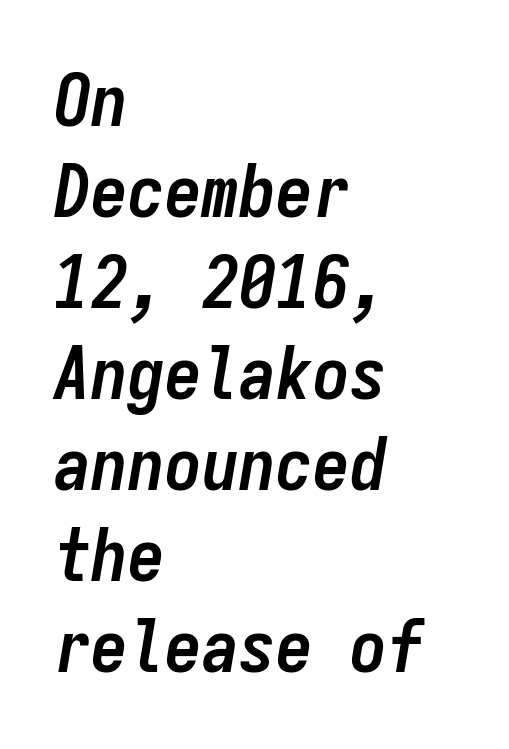
Q: Is the text bold? A: Yes.
Q: Is the text italic (slanted)? A: Yes, it leans right by about 9 degrees.
Q: Is the text underlined? A: No.
Q: How is the paragraph aligned? A: Left-aligned.
Q: Is the spacing between letters normal or unusually wide? A: Normal.
Q: Width (condensed, normal, or wide)? A: Condensed.
Q: Stroke contrast? A: Low.
Q: x-height? A: Medium.
Q: Monospaced? A: Yes.
